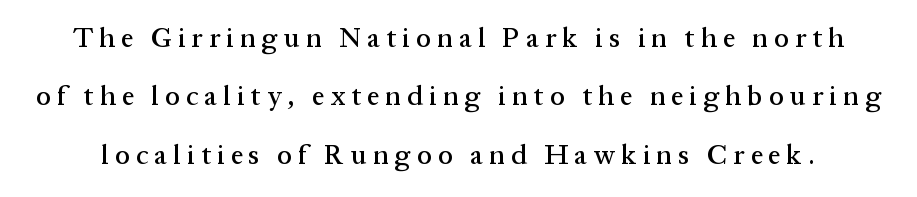
Reading down the column, the eye jumps a long way to each next line. Beneath every word, the page is bare. Honestly, the letter spacing is so wide it's the main thing you notice. The letters stand upright; this is a roman face.
